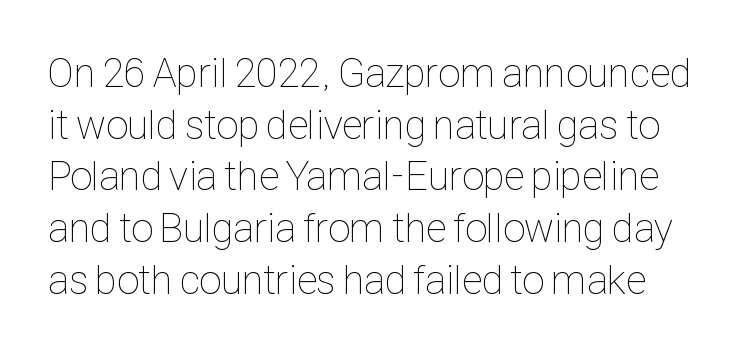
Words appear dense and cohesive because spacing is normal. This sample has the flowing, uneven cadence of proportional lettering. The leading is moderate, giving the passage an even texture. Every character sits straight up, as roman type does. Type without underlining. Heaviness? Minimal to ordinary, like unemphasized prose.
